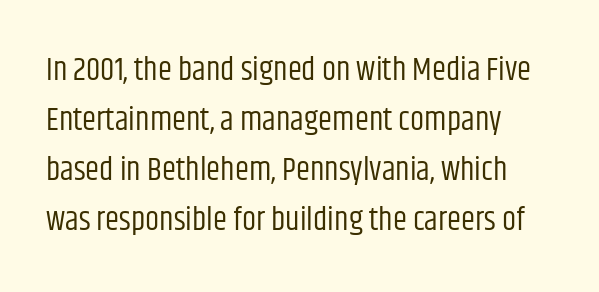
{"serif": "no", "italic": "no", "bold": "no", "weight": "regular", "width": "condensed", "stroke_contrast": "low", "x_height": "large", "monospaced": "no", "underline": "no", "align": "left", "line_spacing": "normal", "line_spacing_ratio": 1.56, "letter_spacing": "normal", "letter_spacing_em": 0.0, "glyph_px": 32}
